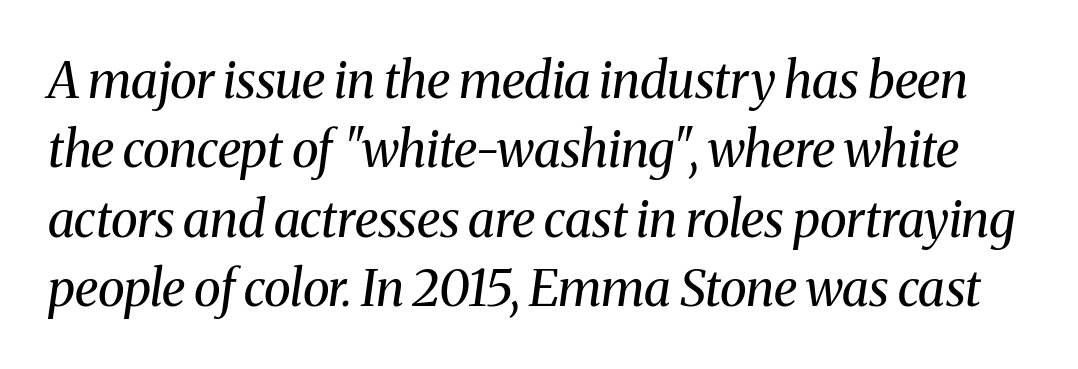
{"serif": "yes", "italic": "yes", "lean": "right", "slant_degrees": 8, "bold": "no", "weight": "regular", "width": "normal", "stroke_contrast": "medium", "x_height": "medium", "monospaced": "no", "underline": "no", "line_spacing": "normal", "line_spacing_ratio": 1.39, "letter_spacing": "normal", "letter_spacing_em": 0.0, "glyph_px": 50}
